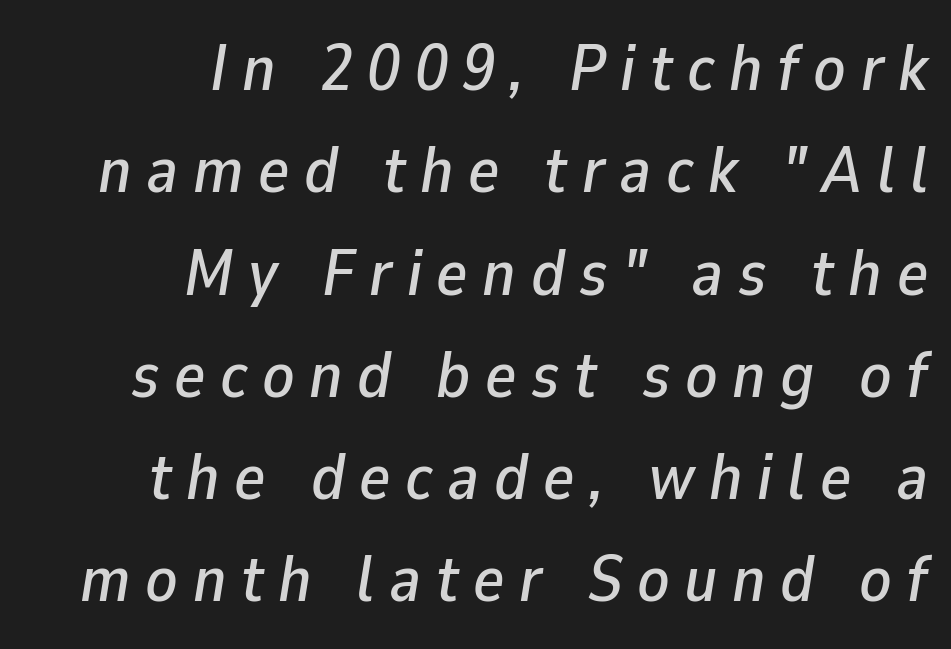
{"italic": "yes", "lean": "right", "slant_degrees": 9, "width": "normal", "stroke_contrast": "low", "x_height": "medium", "monospaced": "no", "underline": "no", "align": "right", "line_spacing": "normal", "line_spacing_ratio": 1.55, "letter_spacing": "wide", "letter_spacing_em": 0.22, "glyph_px": 66}
